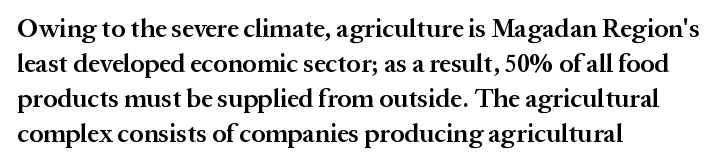
{"italic": "no", "bold": "semi", "underline": "no", "align": "left", "line_spacing": "normal", "line_spacing_ratio": 1.34, "letter_spacing": "normal", "letter_spacing_em": 0.0, "glyph_px": 26}
